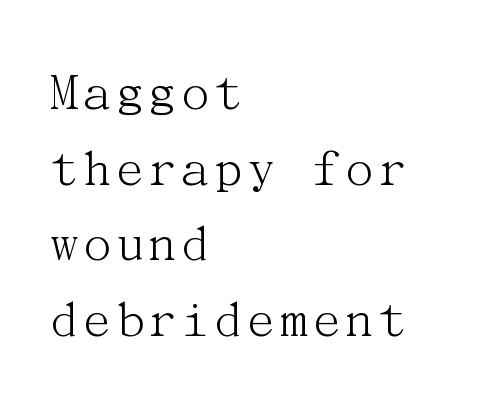
Underlining? Definitely not there. Old-style or modern, the face here clearly has serifs. How are the letters spaced? Ordinarily, with no added tracking. A light-to-regular cut is what we see here. Posture: upright roman.
